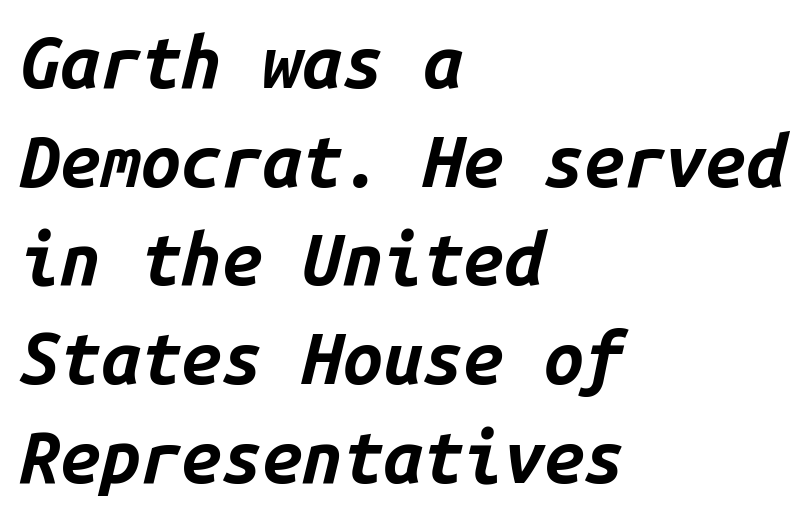
{"italic": "yes", "lean": "right", "slant_degrees": 14, "bold": "yes", "weight": "bold", "width": "normal", "stroke_contrast": "low", "x_height": "medium", "monospaced": "yes", "underline": "no", "align": "left", "line_spacing": "normal", "line_spacing_ratio": 1.37, "letter_spacing": "normal", "letter_spacing_em": 0.0, "glyph_px": 72}
